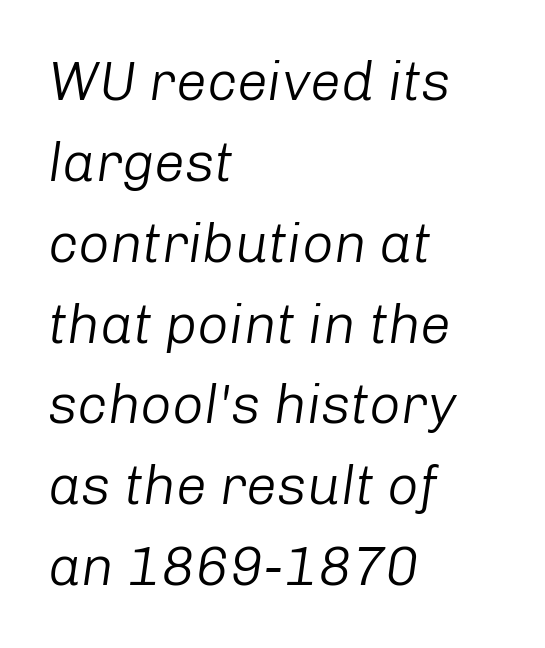
The image shows 55 px light type, italic (leaning right); set left-aligned, normal line spacing (1.47x), normal letter spacing, not underlined; low stroke contrast and a medium x-height.
